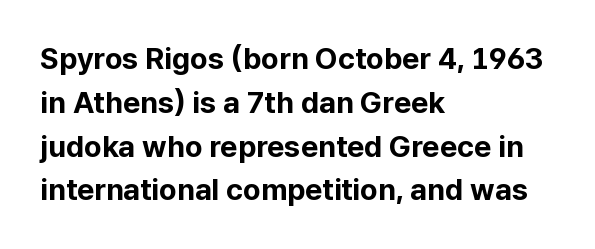
Q: Is the text bold? A: Yes.
Q: Is the text italic (slanted)? A: No, it is upright.
Q: Is the typeface a serif or a sans-serif typeface? A: Sans-serif.
Q: Is the text underlined? A: No.
Q: How is the paragraph aligned? A: Left-aligned.
Q: Is the spacing between letters normal or unusually wide? A: Normal.
Q: Is the spacing between lines tight, normal or loose? A: Normal.
Q: Width (condensed, normal, or wide)? A: Normal.
Q: Stroke contrast? A: Low.
Q: x-height? A: Medium.
Q: Monospaced? A: No.
